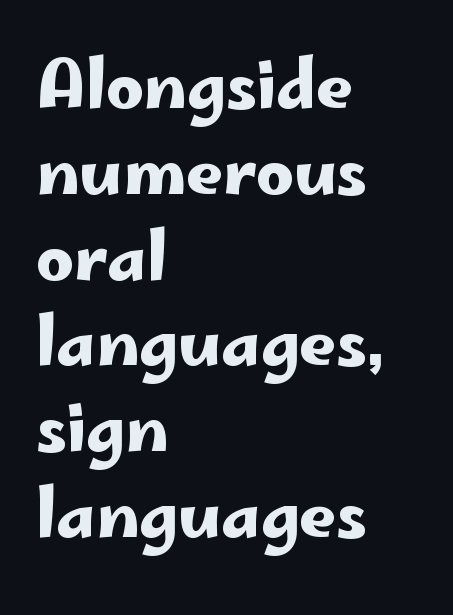
The image shows 65 px wide sans-serif type, upright; set left-aligned, normal line spacing (1.32x), normal letter spacing, not underlined; low stroke contrast and a small x-height.
